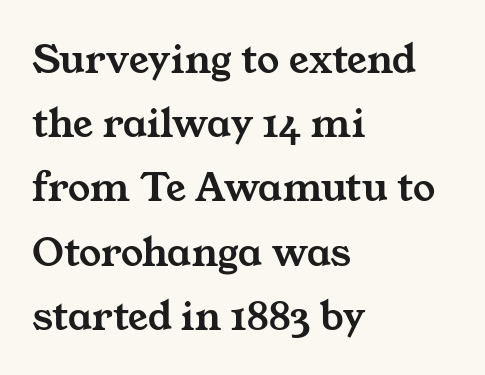
{"serif": "yes", "width": "wide", "stroke_contrast": "medium", "x_height": "medium", "monospaced": "no", "underline": "no", "align": "left", "line_spacing": "normal", "line_spacing_ratio": 1.46, "letter_spacing": "normal", "letter_spacing_em": 0.0, "glyph_px": 44}
